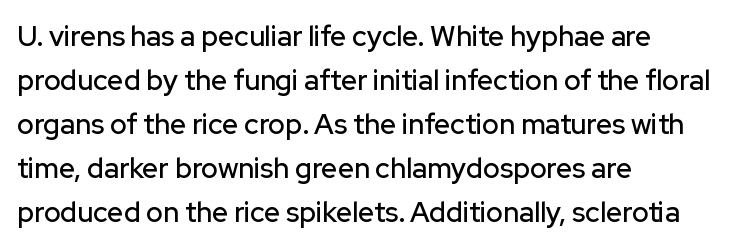
A typesetter would mark this as roman, not italic. The tracking reads as untouched default to a designer's eye. Compared with typical paragraphs, the rows here are spaced about the same. Examine the stroke ends and you'll find no serifs. Plain, unruled lines of type. The ragged edge is on the right, which tells us the setting is flush left.
